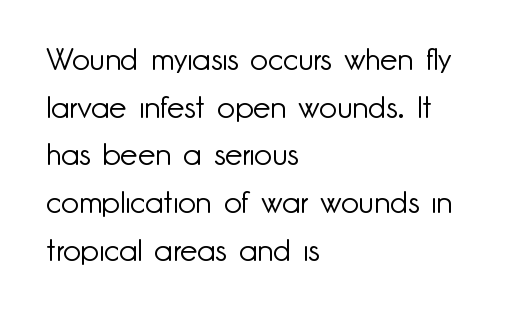
The gap between lines stays unmarked. One glance says typical: line gaps are just what's usual. The font is comparable to plain body text, perhaps lighter. Check where the strokes stop: nothing finishes them off — pure sans.
